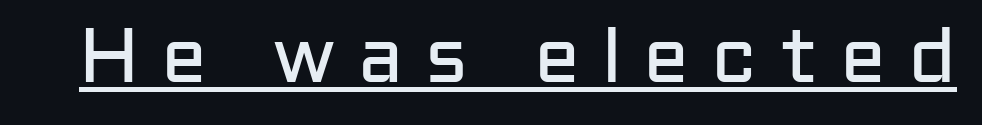
The image shows 77 px regular-weight sans-serif type, upright; set unusually wide letter spacing (+0.28 em), underlined; low stroke contrast and a medium x-height.
